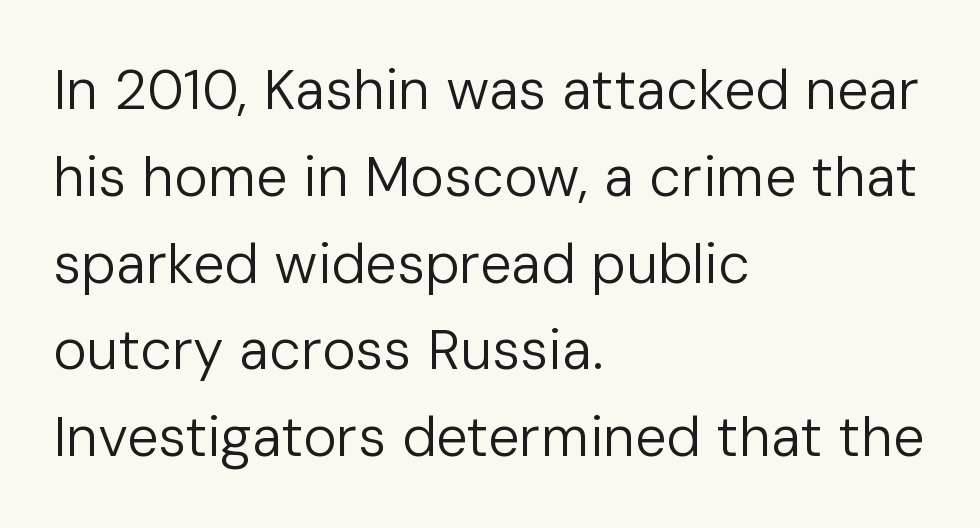
Rendered with straight, roman letterforms. Words appear dense and cohesive because spacing is normal. The space directly below the letters is spotless. The type family on display is of the sans-serif kind.
